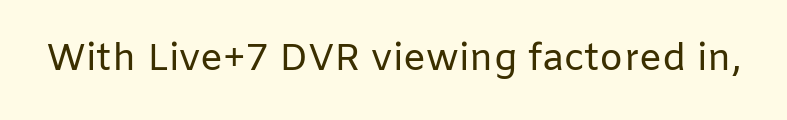
{"serif": "no", "italic": "no", "bold": "no", "weight": "regular", "width": "normal", "stroke_contrast": "low", "x_height": "medium", "monospaced": "no", "underline": "no", "letter_spacing": "normal", "letter_spacing_em": 0.0, "glyph_px": 38}
